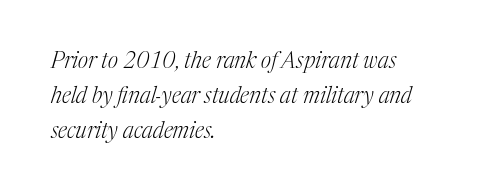
Q: Is the text bold? A: No.
Q: Is the text italic (slanted)? A: Yes, it leans right by about 17 degrees.
Q: Is the text underlined? A: No.
Q: How is the paragraph aligned? A: Left-aligned.
Q: Is the spacing between letters normal or unusually wide? A: Normal.
Q: Is the spacing between lines tight, normal or loose? A: Normal.
